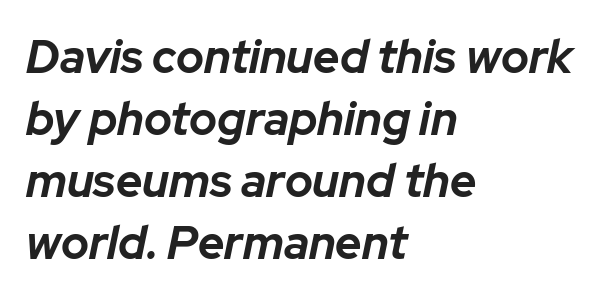
How would I describe the line gaps? Plain and ordinary. Teacher's note: observe the even left margin — that is flush-left alignment. The font is running at its bold setting. Only glyphs here, with clear space below each row. There's an unmistakable incline to the writing here.
